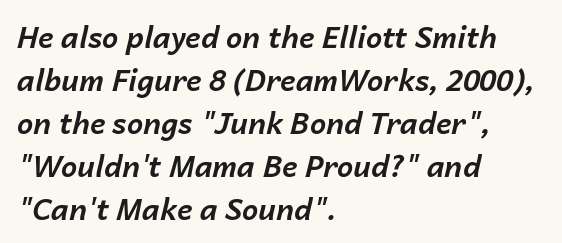
Stroke thickness is high; the sample reads as a true bold. Quick note: underline off. Horizontal bands of white between lines are of average thickness. Line beginnings align vertically; line endings do not. Character widths vary here, with narrow letters taking less room than wide ones.
